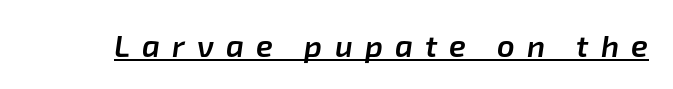
Slightly chunky letters — semibold, I'd say, not full bold. Proportional: the letters do not fall into vertical columns. Short note: letters widely spaced. Beneath each row of characters lies a ruled line. This sample uses an oblique cut, with every glyph tilted off the vertical.
